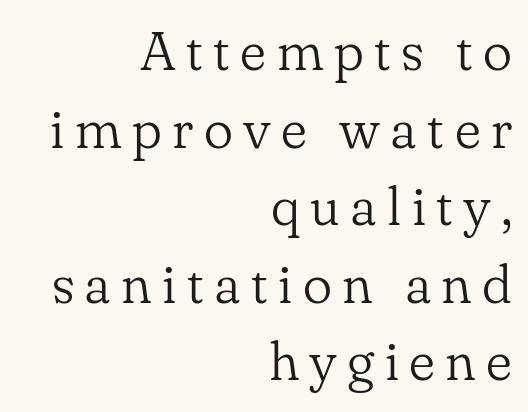
Q: Is the text bold? A: No.
Q: Is the text italic (slanted)? A: No, it is upright.
Q: Is the typeface a serif or a sans-serif typeface? A: Serif.
Q: Is the text underlined? A: No.
Q: How is the paragraph aligned? A: Right-aligned.
Q: Is the spacing between lines tight, normal or loose? A: Normal.
Q: Width (condensed, normal, or wide)? A: Normal.
Q: Stroke contrast? A: Low.
Q: x-height? A: Small.
Q: Monospaced? A: No.
